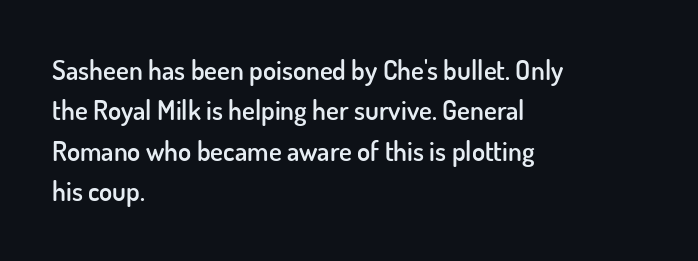
{"italic": "no", "bold": "semi", "underline": "no", "align": "left", "line_spacing": "normal", "line_spacing_ratio": 1.5, "letter_spacing": "normal", "letter_spacing_em": 0.0, "glyph_px": 27}
